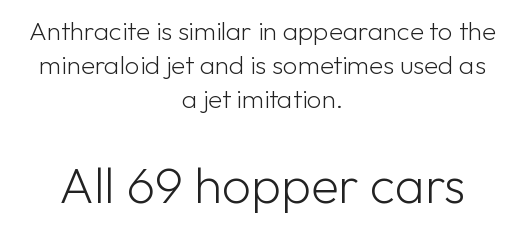
The glyphs in this specimen are sans serif. Spacing verdict: proportional, widths tailored to each character. Compared with a flush-left layout, this one balances lines on the center instead. The letters sit at their default tracking, neither squeezed nor spread.
